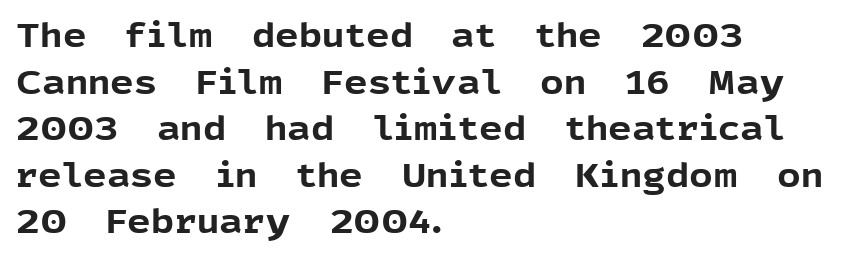
Q: Is the text bold? A: Yes.
Q: Is the text italic (slanted)? A: No, it is upright.
Q: Is the typeface a serif or a sans-serif typeface? A: Sans-serif.
Q: Is the text underlined? A: No.
Q: How is the paragraph aligned? A: Left-aligned.
Q: Is the spacing between letters normal or unusually wide? A: Normal.
Q: Is the spacing between lines tight, normal or loose? A: Normal.
Q: Width (condensed, normal, or wide)? A: Normal.
Q: x-height? A: Medium.
Q: Monospaced? A: No.
